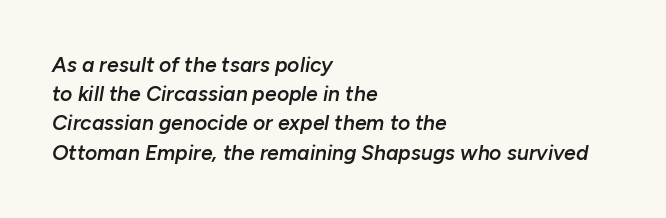
{"italic": "yes", "lean": "right", "slant_degrees": 10, "bold": "semi", "underline": "no", "align": "left", "line_spacing": "normal", "line_spacing_ratio": 1.39, "letter_spacing": "normal", "letter_spacing_em": 0.0, "glyph_px": 21}
